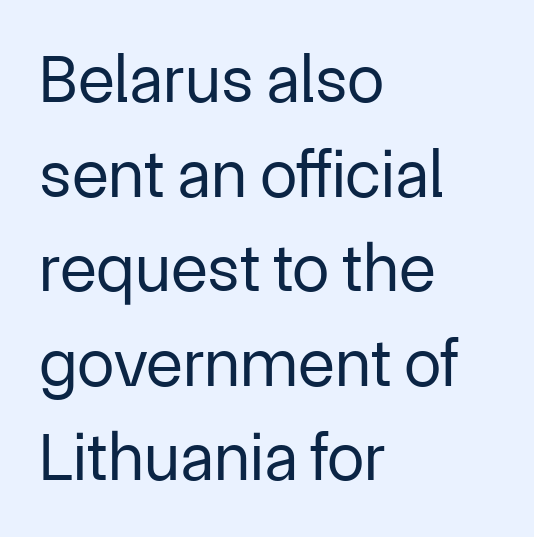
Q: Is the text bold? A: No.
Q: Is the text italic (slanted)? A: No, it is upright.
Q: Is the typeface a serif or a sans-serif typeface? A: Sans-serif.
Q: Is the text underlined? A: No.
Q: How is the paragraph aligned? A: Left-aligned.
Q: Is the spacing between letters normal or unusually wide? A: Normal.
Q: Is the spacing between lines tight, normal or loose? A: Normal.
Q: Width (condensed, normal, or wide)? A: Normal.
Q: Stroke contrast? A: Low.
Q: x-height? A: Medium.
Q: Monospaced? A: No.
